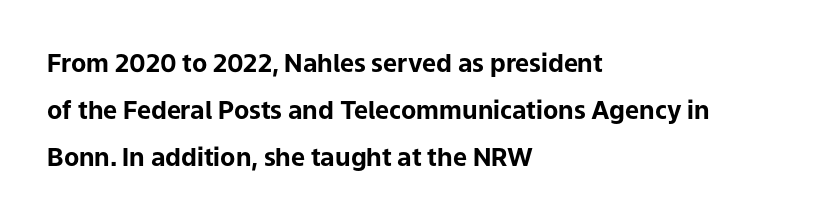
Every character sits straight up, as roman type does. The zone under the glyphs is completely vacant. You could call the tracking neutral — neither tight nor loose. These lines carry a lot of weight — the face is fully bold. One-word summary of the alignment: left.
